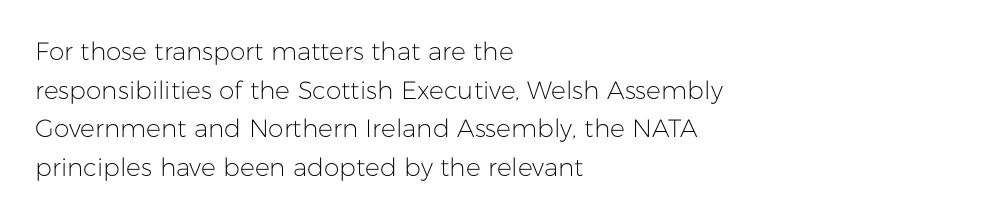
Notice how descenders clear the ascenders below comfortably — that's standard leading. Posture: vertical. Letter spacing: default. This rendering uses left alignment, leaving the right contour irregular.
